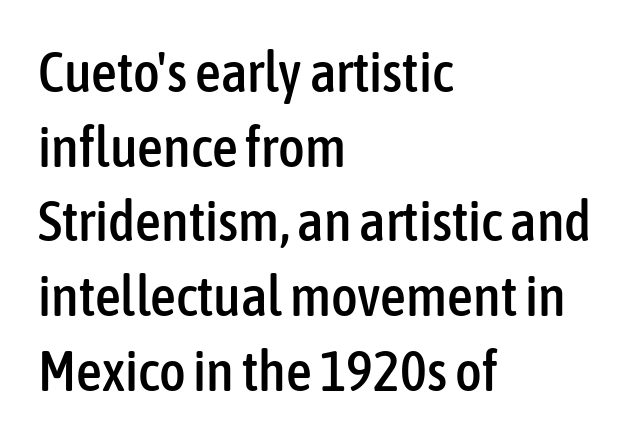
The image shows 57 px condensed sans-serif type, upright; set left-aligned, normal line spacing (1.31x), normal letter spacing, not underlined; low stroke contrast and a medium x-height.
